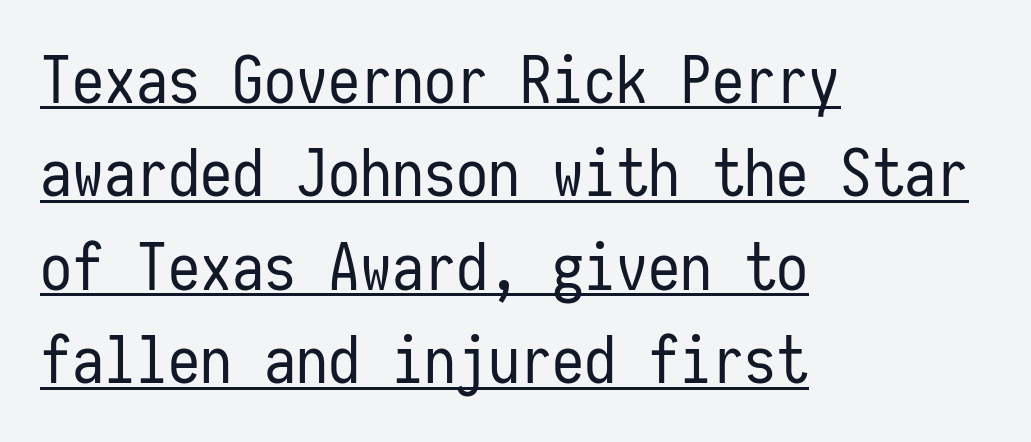
Compared with a centered layout, this one pins lines to the left instead. Between one letter and the next there's only the usual sliver of space. The weight would be labelled regular, book, light, or lighter still. A rule runs beneath these lines of type.
